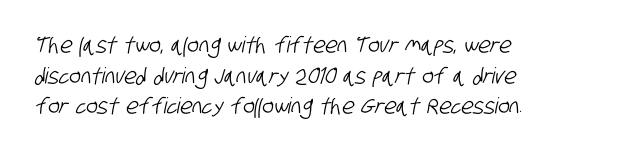
{"underline": "no", "align": "left", "line_spacing": "normal", "line_spacing_ratio": 1.39, "letter_spacing": "normal", "letter_spacing_em": 0.0, "glyph_px": 22}
